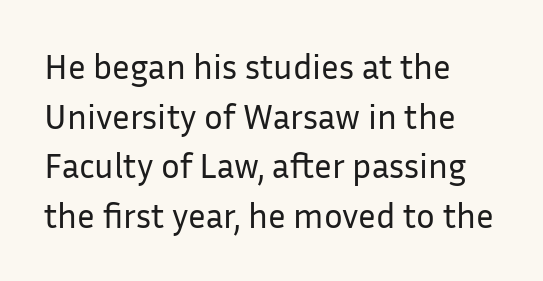
This sample uses an upright cut, with every glyph sitting square on the baseline. No letter is thick-stroked: the sample isn't bold. In terms of letterform style, serifs are entirely absent. Successive baselines arrive at the customary interval. Has an underline been added? It has not. These lines stack with their left ends in a neat column.
